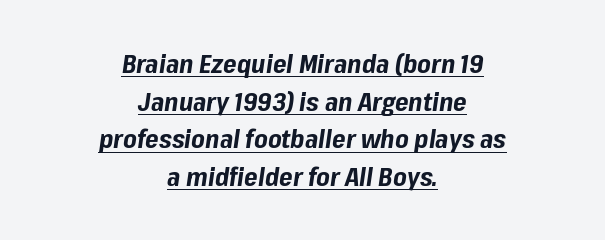
Q: Is the text bold? A: Yes.
Q: Is the text italic (slanted)? A: Yes, it leans right by about 8 degrees.
Q: Is the text underlined? A: Yes.
Q: How is the paragraph aligned? A: Centered.
Q: Is the spacing between letters normal or unusually wide? A: Normal.
Q: Is the spacing between lines tight, normal or loose? A: Normal.
